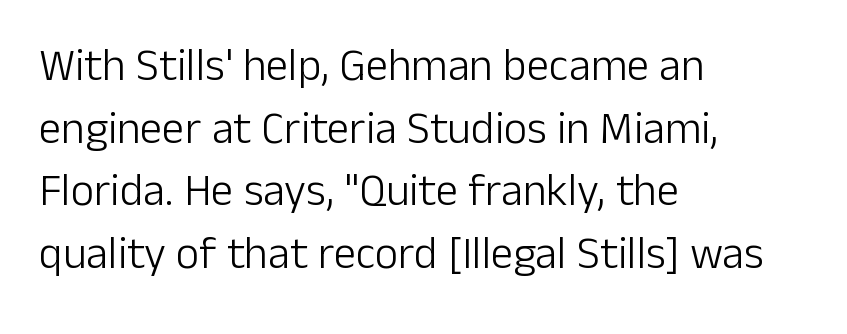
The image shows 45 px light sans-serif type, upright; set left-aligned, normal line spacing (1.39x), normal letter spacing, not underlined; low stroke contrast and a medium x-height.
